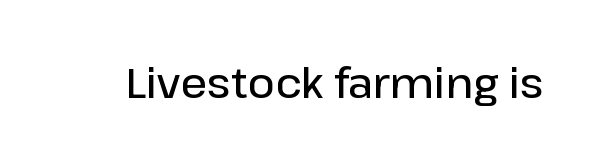
The typesetting leans somewhat heavy: a semibold. How are the letters spaced? Ordinarily, with no added tracking. These lines are rendered in a variable-pitch font. The gap between lines stays unmarked. Does the type have serifs? No, each stem ends abruptly.
